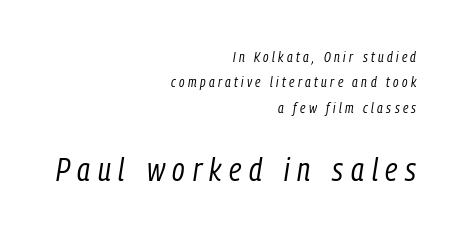
Q: Is the text bold? A: No.
Q: Is the text italic (slanted)? A: Yes, it leans right by about 9 degrees.
Q: Is the text underlined? A: No.
Q: How is the paragraph aligned? A: Right-aligned.
Q: Is the spacing between letters normal or unusually wide? A: Unusually wide.
Q: Which block of text is set in a larger size, the first (top) or the second (bottom)? A: The second (bottom) one.
Q: Width (condensed, normal, or wide)? A: Condensed.
Q: Stroke contrast? A: Low.
Q: x-height? A: Medium.
Q: Monospaced? A: No.
